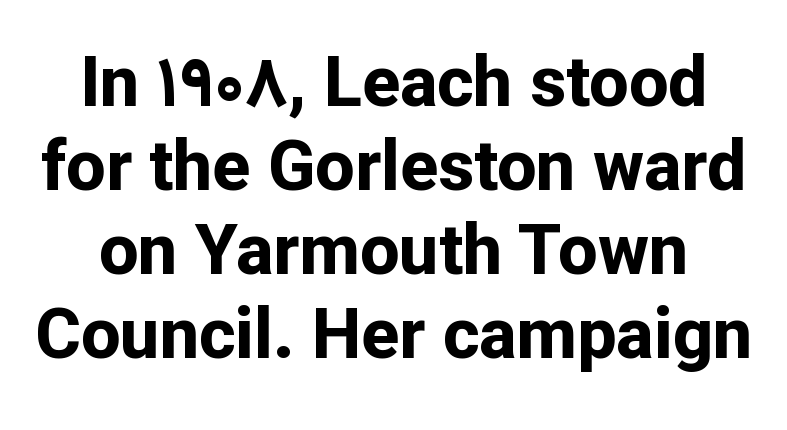
Is this a sans? Yes — the strokes have no serifs. The sample has been set heavy, in full bold. The passage shown is typed in a proportional face where columns would drift. Do the letters lean? They stand straight. The strip under each line holds only bare page. The gaps between neighbouring characters are ordinary and unremarkable.
